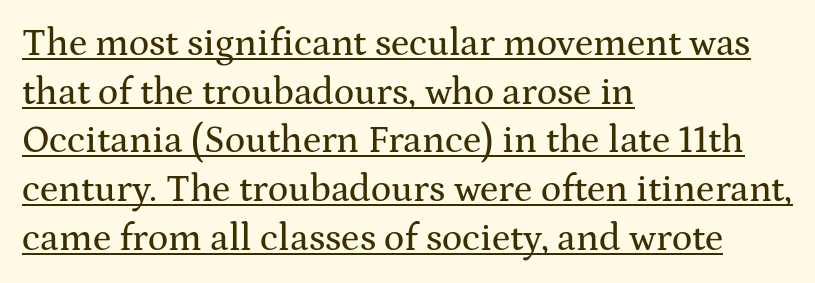
The lettering stays uniformly vertical, giving the passage a roman look. Leading matches the norm, producing a regular column. The passage shown has conventional tracking throughout. Compared with a centered layout, this one pins lines to the left instead. Is this a sans? No — the strokes have serifs. Proportional: the letters do not fall into vertical columns.
